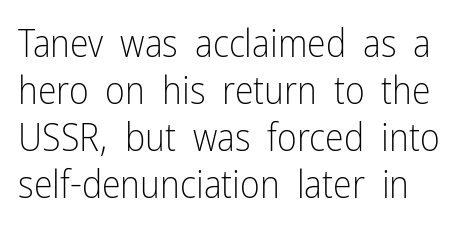
{"serif": "no", "italic": "no", "bold": "no", "weight": "light", "width": "condensed", "stroke_contrast": "low", "x_height": "medium", "monospaced": "no", "underline": "no", "line_spacing_ratio": 1.24, "letter_spacing": "normal", "letter_spacing_em": 0.0, "glyph_px": 38}
